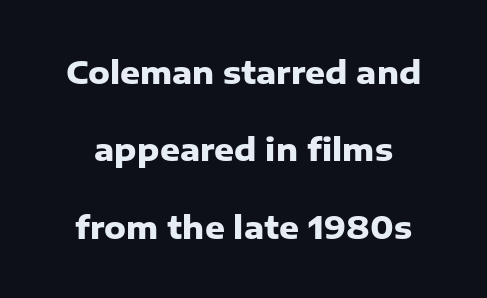
The image shows 31 px heavy sans-serif type, upright; set loose line spacing (2.5x), normal letter spacing, not underlined; low stroke contrast and a medium x-height.
